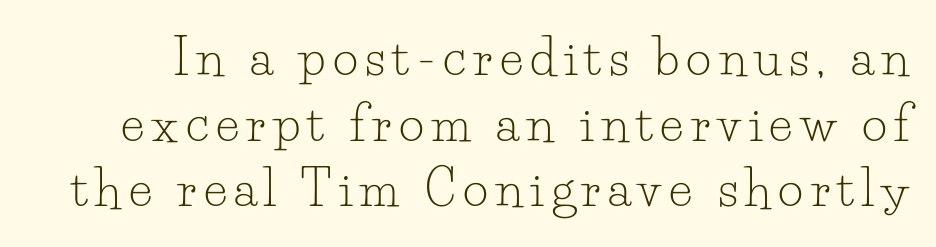
{"serif": "yes", "italic": "no", "bold": "no", "weight": "light", "width": "normal", "stroke_contrast": "low", "x_height": "small", "monospaced": "no", "underline": "no", "line_spacing": "normal", "line_spacing_ratio": 1.34, "glyph_px": 49}
